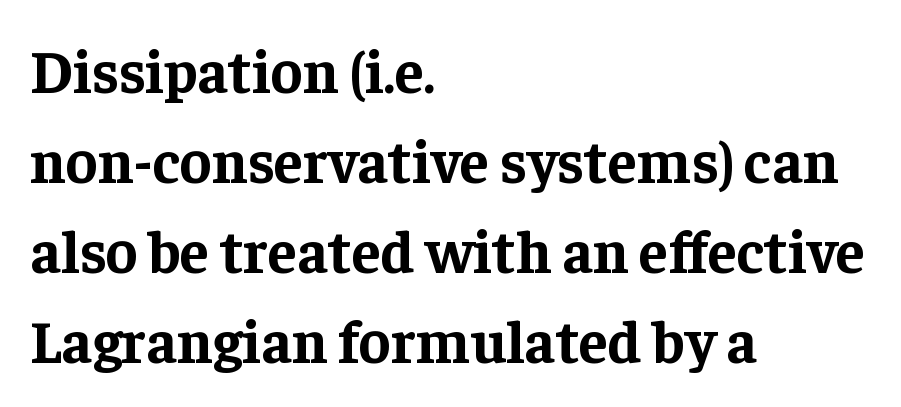
{"serif": "yes", "italic": "no", "bold": "yes", "weight": "bold", "width": "normal", "stroke_contrast": "low", "x_height": "medium", "monospaced": "no", "underline": "no", "align": "left", "line_spacing": "normal", "line_spacing_ratio": 1.5, "letter_spacing": "normal", "letter_spacing_em": 0.0, "glyph_px": 60}
